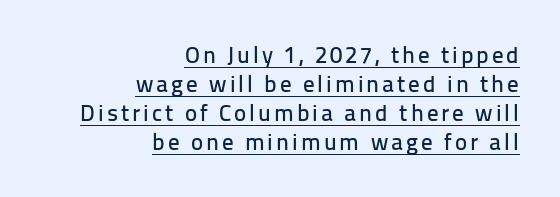
The image shows 23 px text type, upright; set right-aligned, normal line spacing (1.26x), underlined.
